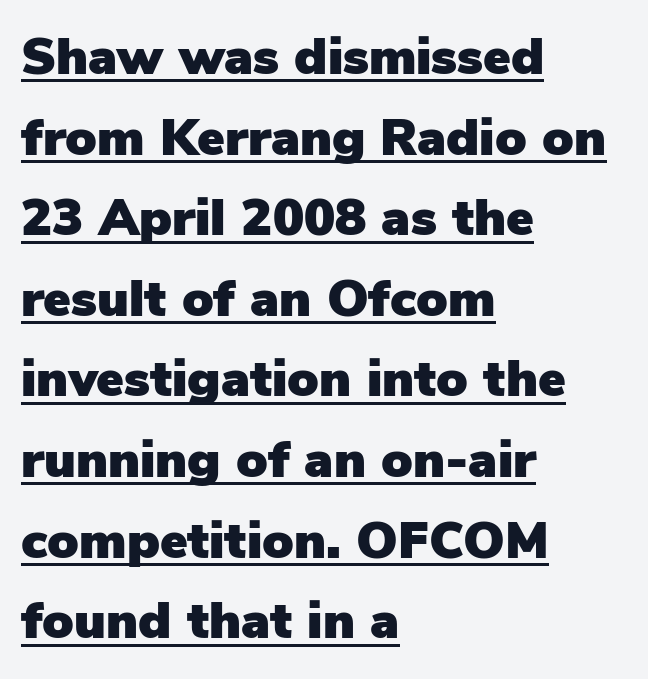
{"serif": "no", "italic": "no", "width": "normal", "stroke_contrast": "low", "x_height": "medium", "monospaced": "no", "underline": "yes", "align": "left", "line_spacing": "normal", "line_spacing_ratio": 1.55, "letter_spacing": "normal", "letter_spacing_em": 0.0, "glyph_px": 52}
